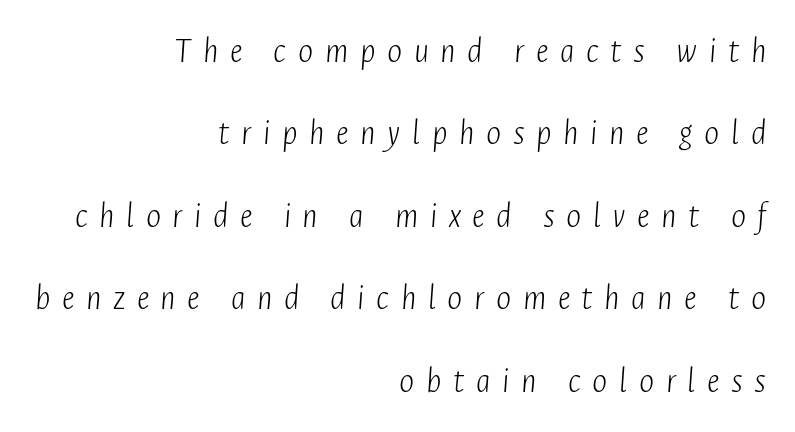
{"italic": "yes", "lean": "right", "slant_degrees": 4, "bold": "no", "weight": "light", "width": "condensed", "stroke_contrast": "low", "x_height": "medium", "monospaced": "no", "underline": "no", "align": "right", "line_spacing": "loose", "line_spacing_ratio": 2.29, "letter_spacing": "wide", "letter_spacing_em": 0.32, "glyph_px": 36}
